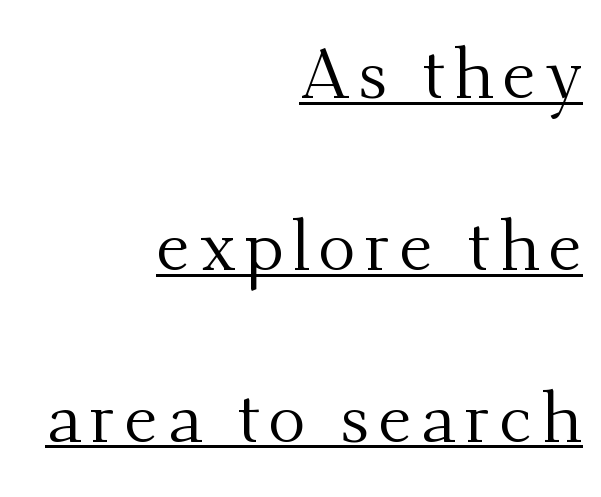
The image shows 71 px regular-weight serif type, upright; set right-aligned, loose line spacing (2.42x), underlined; medium stroke contrast and a small x-height.
